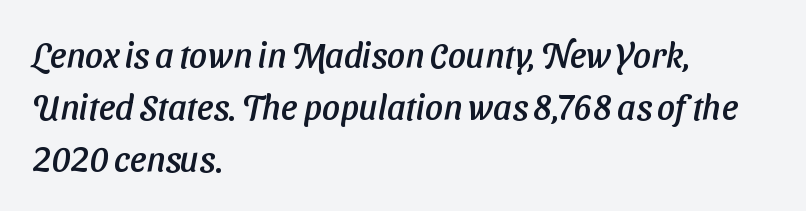
{"serif": "no", "width": "normal", "stroke_contrast": "low", "x_height": "medium", "monospaced": "no", "underline": "no", "align": "left", "line_spacing": "normal", "line_spacing_ratio": 1.48, "letter_spacing": "normal", "letter_spacing_em": 0.0, "glyph_px": 35}
